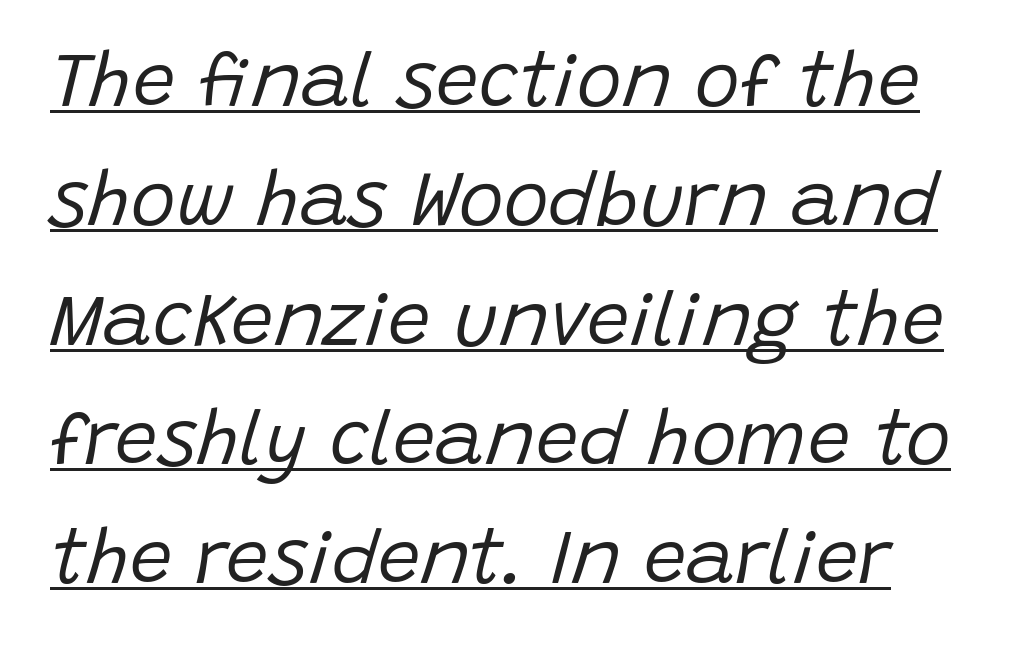
The image shows 76 px regular-weight type, italic (leaning right); set left-aligned, normal line spacing (1.57x), normal letter spacing, underlined; low stroke contrast and a large x-height.
